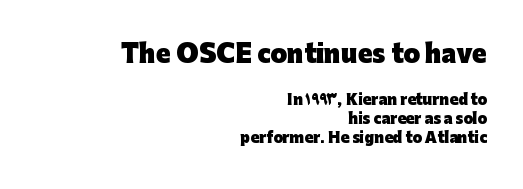
{"italic": "no", "bold": "yes", "underline": "no", "align": "right", "line_spacing": "normal", "line_spacing_ratio": 1.39, "letter_spacing": "normal", "letter_spacing_em": 0.0, "larger_block": "first", "size_ratio": 1.71, "glyph_px": 24}
